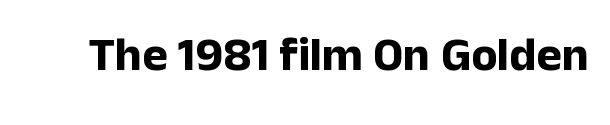
Q: Is the text bold? A: Yes.
Q: Is the text italic (slanted)? A: No, it is upright.
Q: Is the typeface a serif or a sans-serif typeface? A: Sans-serif.
Q: Is the text underlined? A: No.
Q: Is the spacing between letters normal or unusually wide? A: Normal.
Q: Width (condensed, normal, or wide)? A: Normal.
Q: Stroke contrast? A: Low.
Q: x-height? A: Medium.
Q: Monospaced? A: No.
